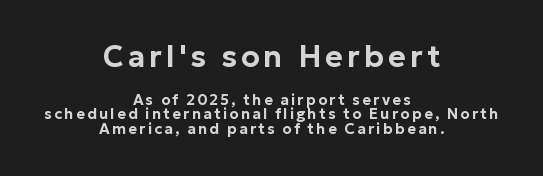
{"serif": "no", "italic": "no", "width": "normal", "stroke_contrast": "low", "x_height": "medium", "monospaced": "no", "underline": "no", "align": "center", "line_spacing": "tight", "line_spacing_ratio": 0.96, "larger_block": "first", "size_ratio": 2.0, "glyph_px": 30}
